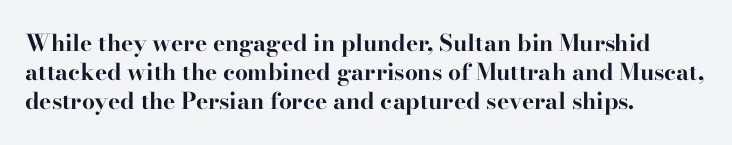
{"italic": "no", "bold": "yes", "underline": "no", "align": "left", "line_spacing": "normal", "line_spacing_ratio": 1.27, "letter_spacing": "normal", "letter_spacing_em": 0.0, "glyph_px": 23}
